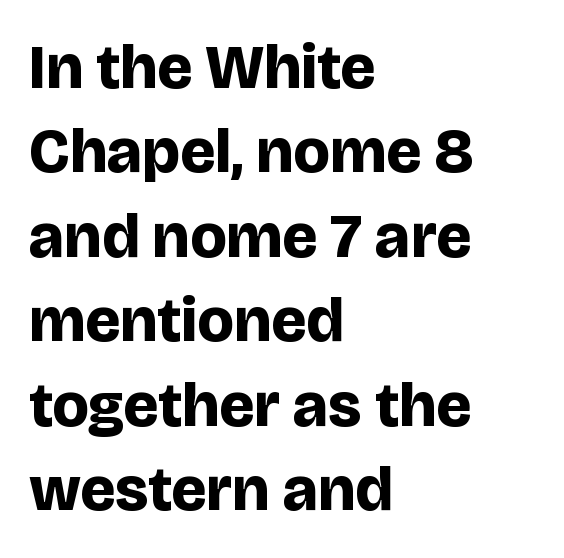
{"serif": "no", "italic": "no", "bold": "yes", "weight": "bold", "width": "normal", "stroke_contrast": "low", "x_height": "large", "monospaced": "no", "underline": "no", "align": "left", "line_spacing": "normal", "line_spacing_ratio": 1.34, "letter_spacing": "normal", "letter_spacing_em": 0.0, "glyph_px": 63}
